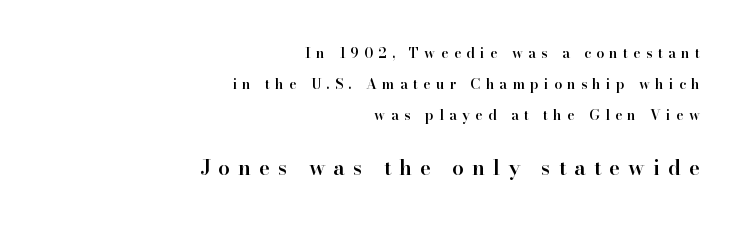
Each word looks stretched out because of the extra space between its letters. Plain, unruled lines of type. The second block has been scaled up relative to the first. Airy leading.
